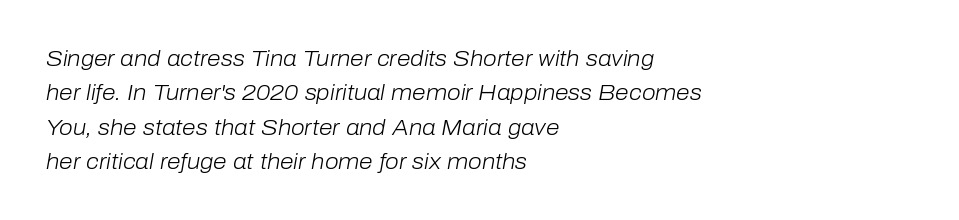
{"italic": "yes", "lean": "right", "slant_degrees": 10, "bold": "no", "underline": "no", "align": "left", "line_spacing": "normal", "line_spacing_ratio": 1.56, "letter_spacing": "normal", "letter_spacing_em": 0.0, "glyph_px": 22}
